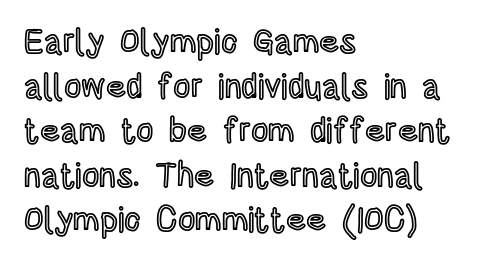
The image shows 34 px condensed type, upright; set left-aligned, normal line spacing (1.31x), normal letter spacing, not underlined; a large x-height.
